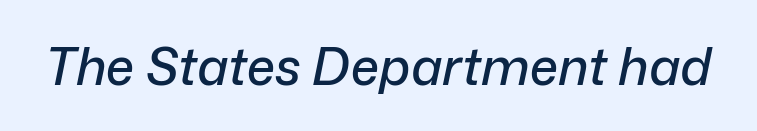
Q: Is the text italic (slanted)? A: Yes, it leans right by about 12 degrees.
Q: Is the text underlined? A: No.
Q: Is the spacing between letters normal or unusually wide? A: Normal.
Q: Width (condensed, normal, or wide)? A: Normal.
Q: Stroke contrast? A: Low.
Q: x-height? A: Medium.
Q: Monospaced? A: No.
